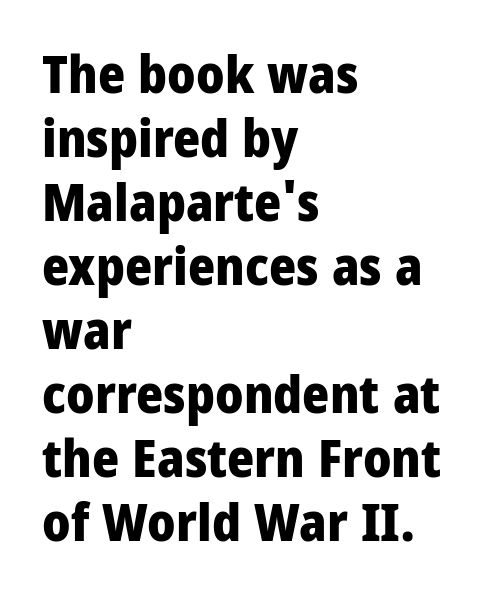
The image shows 52 px heavy, condensed sans-serif type, upright; set left-aligned, line spacing 1.23x, normal letter spacing, not underlined; low stroke contrast and a large x-height.
